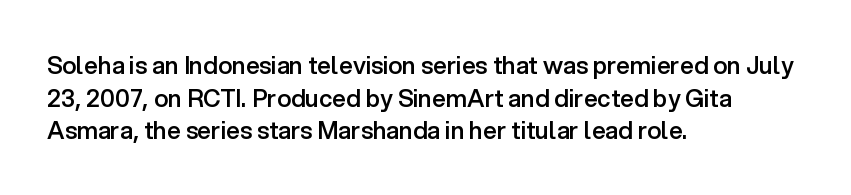
The image shows 24 px text type, upright; set left-aligned, normal line spacing (1.36x), normal letter spacing, not underlined.
